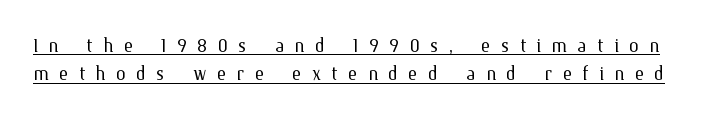
Q: Is the text bold? A: No.
Q: Is the text italic (slanted)? A: No, it is upright.
Q: Is the text underlined? A: Yes.
Q: Is the spacing between letters normal or unusually wide? A: Unusually wide.
Q: Is the spacing between lines tight, normal or loose? A: Tight.
